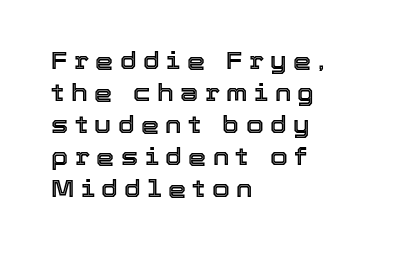
Vertically, the passage feels balanced, rows spaced as you'd expect. A student would call this left alignment; a typographer would say flush left, rag right. Rule under the text: the space is simply empty. Tall strokes in this sample are plumb rather than angled. Someone cranked the tracking dial way up on this one.
